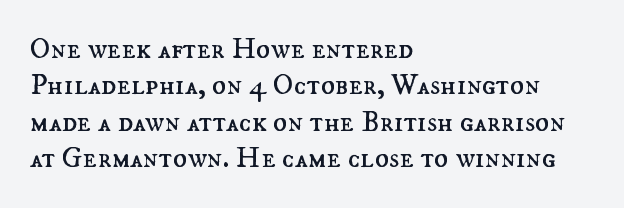
The image shows 30 px regular-weight type, upright; set left-aligned, line spacing 1.21x, normal letter spacing, not underlined; medium stroke contrast and a small x-height.
